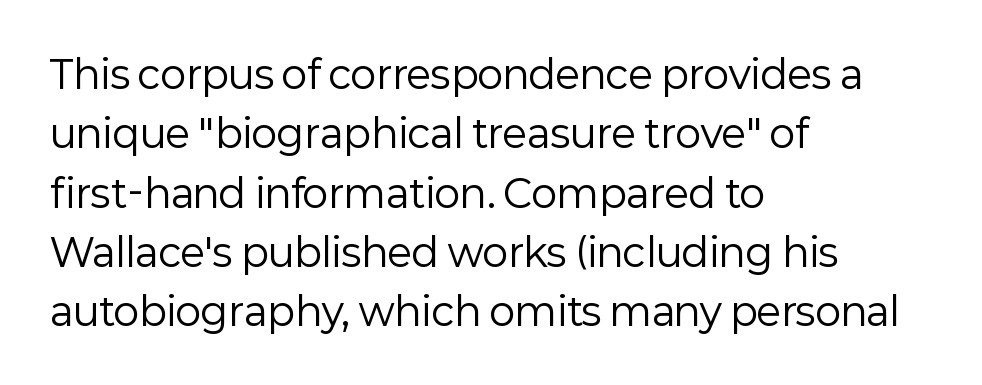
The image shows 39 px regular-weight sans-serif type, upright; set left-aligned, normal line spacing (1.52x), normal letter spacing, not underlined; low stroke contrast and a medium x-height.
